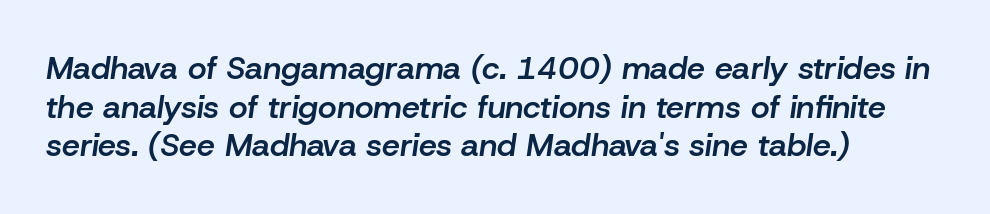
A classic flush-left, rag-right setting is used for this passage. The string is rendered with underlining switched off. Each letter keeps its own natural width here, so spacing adapts to shape. Each glyph is drawn with semibold strokes, heavier than normal yet not fully bold.
